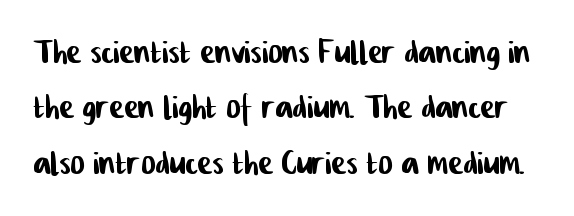
{"serif": "no", "width": "condensed", "stroke_contrast": "low", "x_height": "medium", "monospaced": "no", "underline": "no", "line_spacing": "normal", "line_spacing_ratio": 1.26, "letter_spacing": "normal", "letter_spacing_em": 0.0, "glyph_px": 44}
